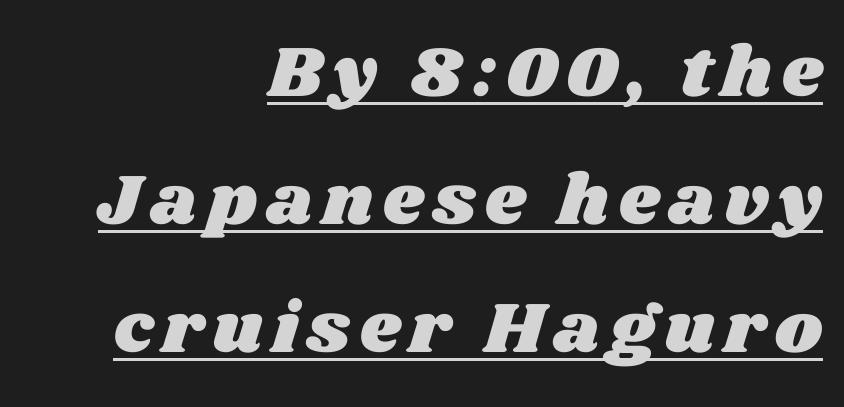
The image shows 72 px wide type; set right-aligned, line spacing 1.78x, underlined; medium stroke contrast and a large x-height.
